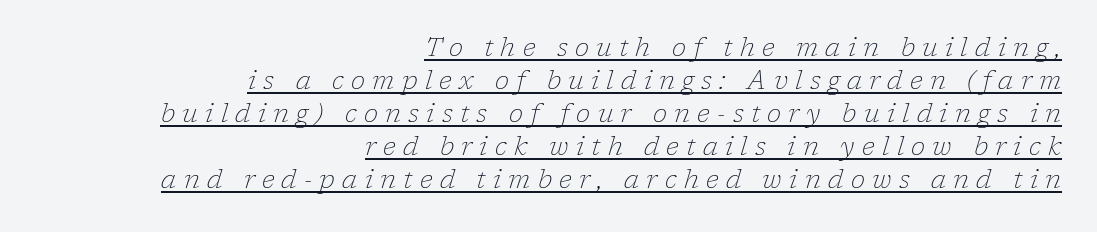
Q: Is the text bold? A: No.
Q: Is the text italic (slanted)? A: Yes, it leans right by about 17 degrees.
Q: Is the text underlined? A: Yes.
Q: How is the paragraph aligned? A: Right-aligned.
Q: Is the spacing between letters normal or unusually wide? A: Unusually wide.
Q: Is the spacing between lines tight, normal or loose? A: Normal.
